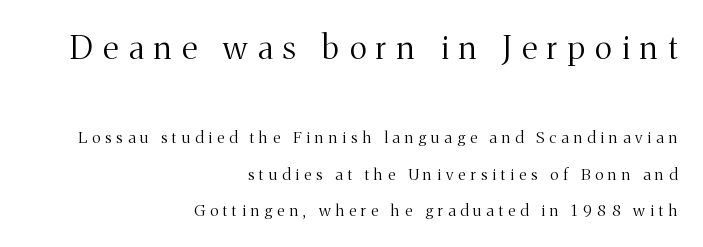
{"serif": "yes", "italic": "no", "bold": "no", "weight": "light", "width": "normal", "stroke_contrast": "medium", "x_height": "medium", "monospaced": "no", "underline": "no", "align": "right", "line_spacing": "loose", "line_spacing_ratio": 2.27, "letter_spacing": "wide", "letter_spacing_em": 0.32, "larger_block": "first", "size_ratio": 2.06, "glyph_px": 33}
